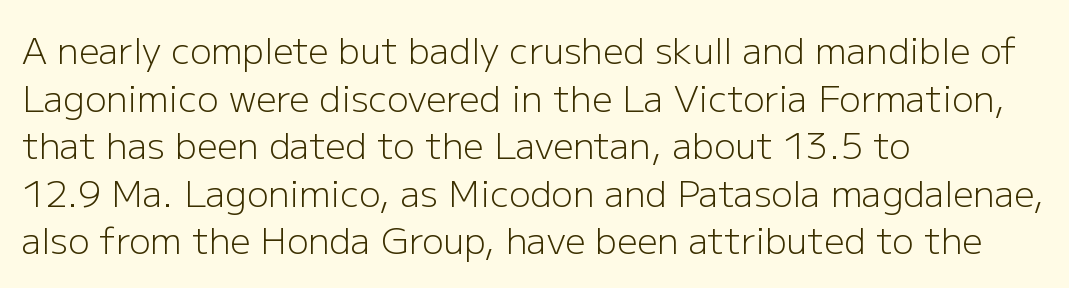
The image shows 36 px light sans-serif type, upright; set left-aligned, normal line spacing (1.32x), normal letter spacing, not underlined; low stroke contrast and a medium x-height.
